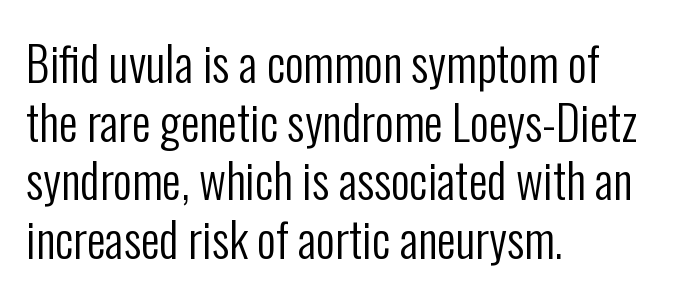
{"serif": "no", "italic": "no", "bold": "no", "weight": "regular", "width": "condensed", "stroke_contrast": "low", "x_height": "medium", "monospaced": "no", "underline": "no", "align": "left", "line_spacing": "normal", "line_spacing_ratio": 1.25, "letter_spacing": "normal", "letter_spacing_em": 0.0, "glyph_px": 47}
